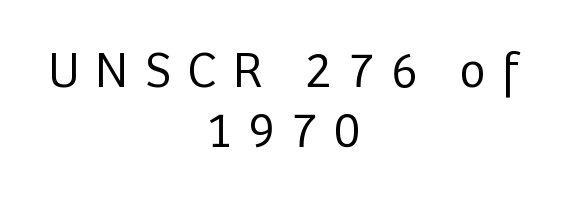
{"serif": "no", "italic": "no", "bold": "no", "weight": "regular", "width": "normal", "stroke_contrast": "low", "x_height": "medium", "monospaced": "no", "underline": "no", "align": "center", "line_spacing_ratio": 1.2, "letter_spacing": "wide", "letter_spacing_em": 0.32, "glyph_px": 50}
